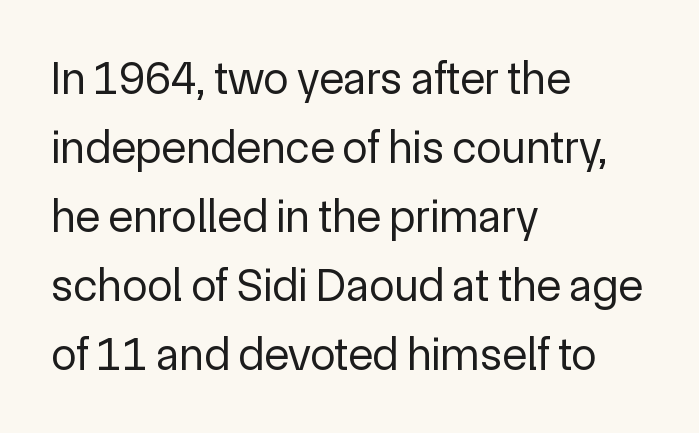
Is this a sans? Yes — the strokes have no serifs. Observe the ordinary spacing: letters are neighbours, not strangers. The typeface has the unassuming heft of standard copy or less. The rendering anchors every line to the left-hand side. Normally led — the rows are evenly, conventionally spaced.
